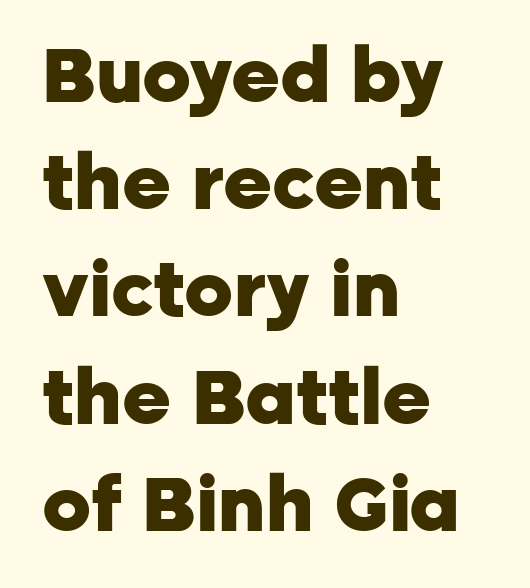
The image shows 75 px heavy sans-serif type, upright; set left-aligned, normal line spacing (1.43x), normal letter spacing, not underlined; low stroke contrast and a medium x-height.
